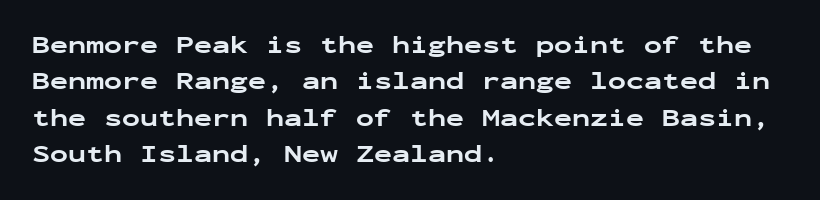
The designer left line spacing at the default. The horizontal fit of the characters is conventional and even. The specimen reads as upright at a glance. The passage shown is not underscored anywhere. The letters are bold, with thick, heavy strokes.
